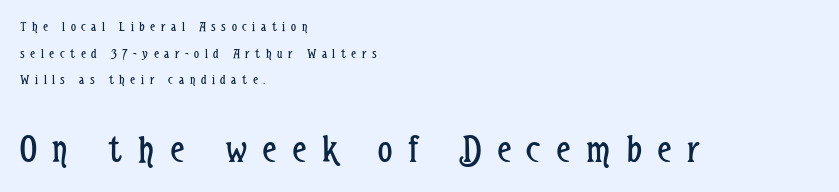
Q: Is the text bold? A: No.
Q: Is the text italic (slanted)? A: No, it is upright.
Q: Is the typeface a serif or a sans-serif typeface? A: Sans-serif.
Q: Is the text underlined? A: No.
Q: How is the paragraph aligned? A: Left-aligned.
Q: Is the spacing between letters normal or unusually wide? A: Unusually wide.
Q: Is the spacing between lines tight, normal or loose? A: Loose.
Q: Which block of text is set in a larger size, the first (top) or the second (bottom)? A: The second (bottom) one.
Q: Width (condensed, normal, or wide)? A: Condensed.
Q: Stroke contrast? A: Low.
Q: x-height? A: Medium.
Q: Monospaced? A: No.
